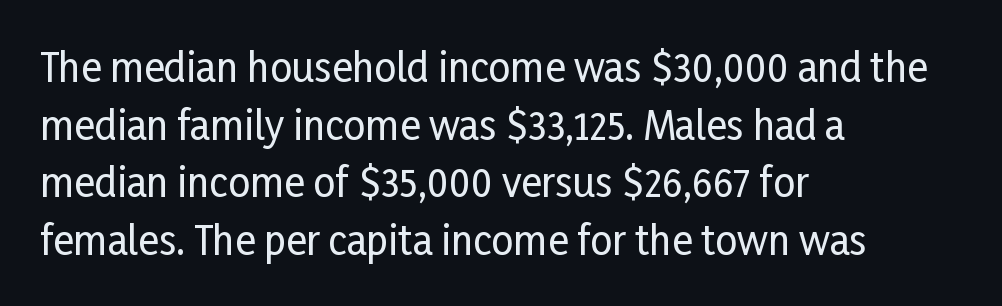
The image shows 39 px condensed sans-serif type, upright; set left-aligned, normal line spacing (1.48x), normal letter spacing, not underlined; low stroke contrast and a medium x-height.
